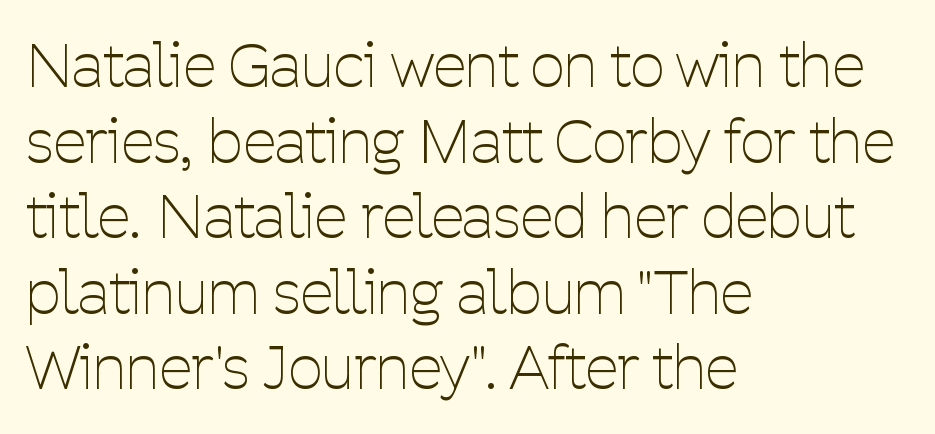
Rows of type keep a routine distance in the vertical direction. The setting favours the left margin, as ordinary paragraphs usually do. Standard letterfit; no display-style spreading of the glyphs. The weight tops out at a normal text grade. Regarding serifs, this sample does without them. Quick note: not italic, upright.
